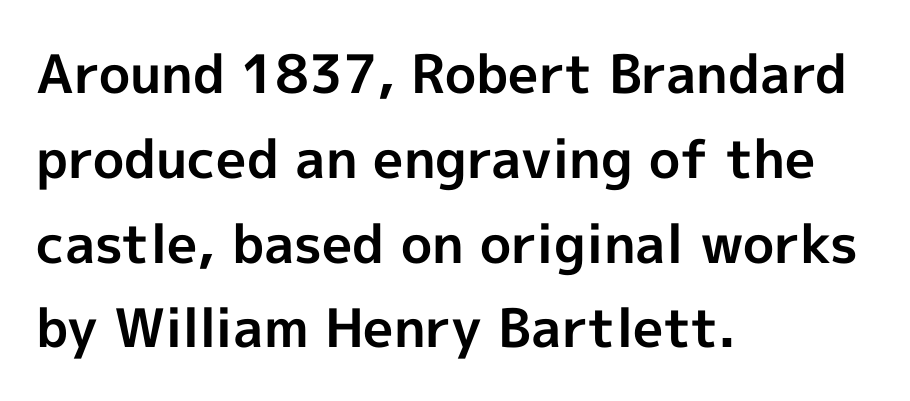
Every letter is thick-stroked: bold, no question. The face used here is rendered with its standard letterfit. Each letter keeps its own natural width here, so spacing adapts to shape. The letters stand straight up with perfectly vertical stems.
